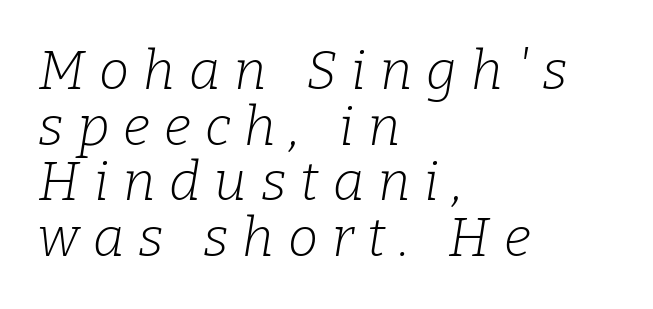
Reading down the block, your eye returns to a fixed left position each line. A serif font was chosen for this passage. Italic? Definitely — the glyphs are oblique. In terms of letterspacing, this is a distinctly airy, spread setting.
